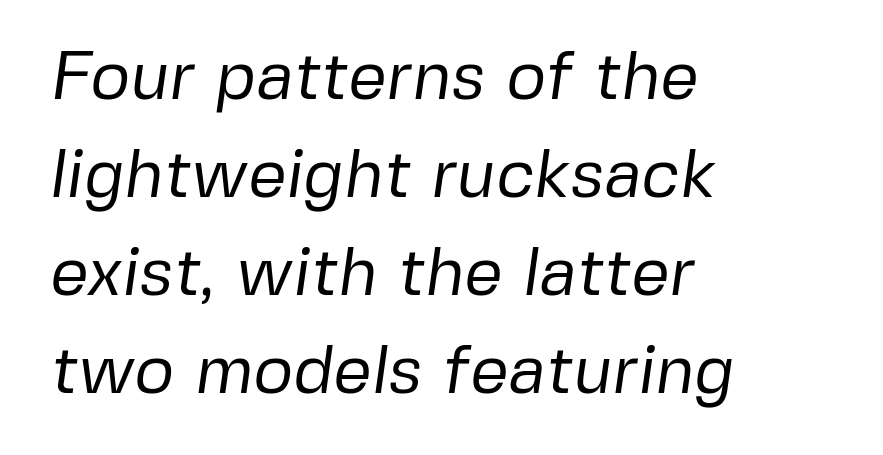
The image shows 68 px regular-weight sans-serif type; set left-aligned, normal line spacing (1.44x), normal letter spacing, not underlined; low stroke contrast and a medium x-height.
